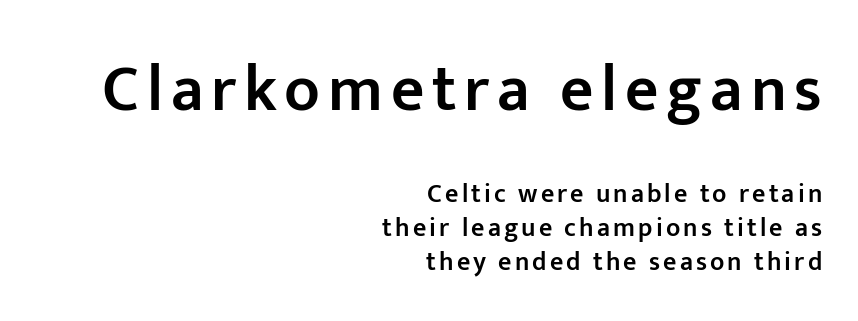
The image shows 65 px semibold sans-serif type, upright; set right-aligned, normal line spacing (1.3x), not underlined; the first (top) block is 2.5x larger; low stroke contrast and a medium x-height.
